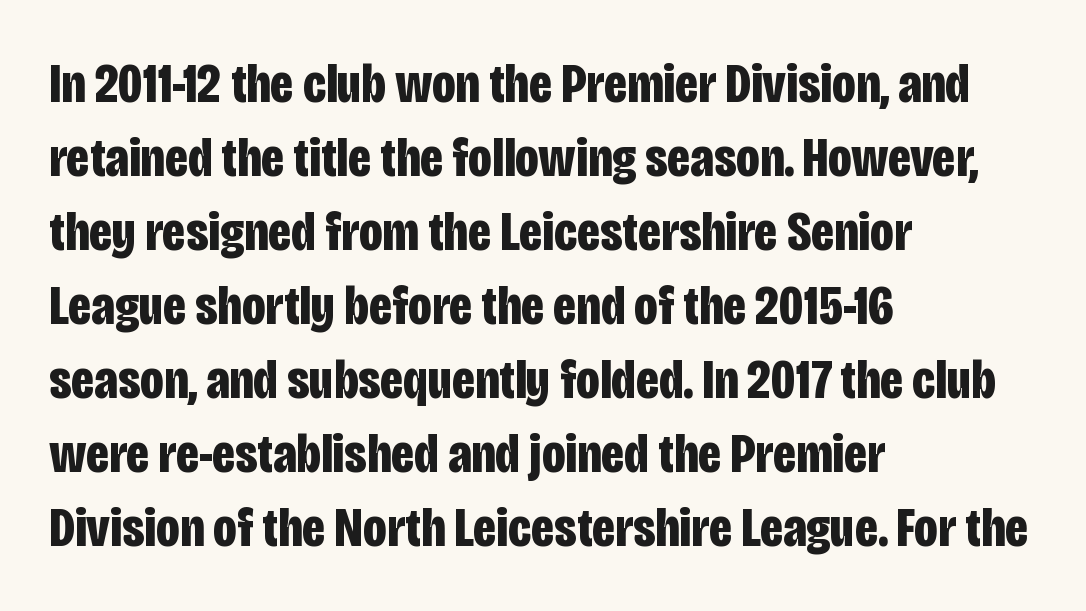
The image shows 56 px bold, condensed sans-serif type, upright; set left-aligned, normal line spacing (1.32x), normal letter spacing, not underlined; low stroke contrast and a large x-height.
